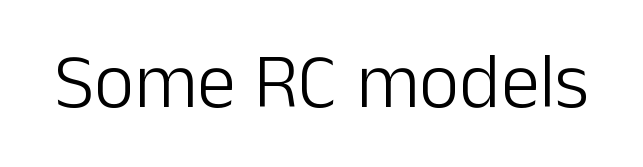
The image shows 78 px light sans-serif type, upright; set normal letter spacing, not underlined; low stroke contrast and a medium x-height.
